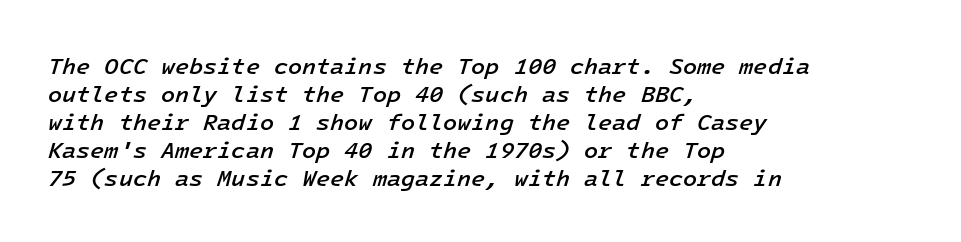
{"italic": "yes", "lean": "right", "slant_degrees": 16, "bold": "semi", "underline": "no", "align": "left", "line_spacing_ratio": 1.22, "letter_spacing": "normal", "letter_spacing_em": 0.0, "glyph_px": 23}
